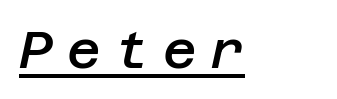
The rendering inserts visible extra space after every character. The string is rendered with underlining switched on. Each glyph is drawn with semibold strokes, heavier than normal yet not fully bold. When letters slant like this, we call the style italic.
